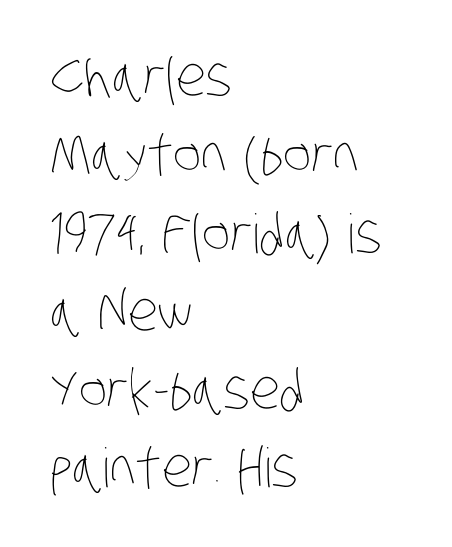
The image shows 54 px thin, condensed type; set left-aligned, normal line spacing (1.45x), normal letter spacing, not underlined; low stroke contrast and a large x-height.
